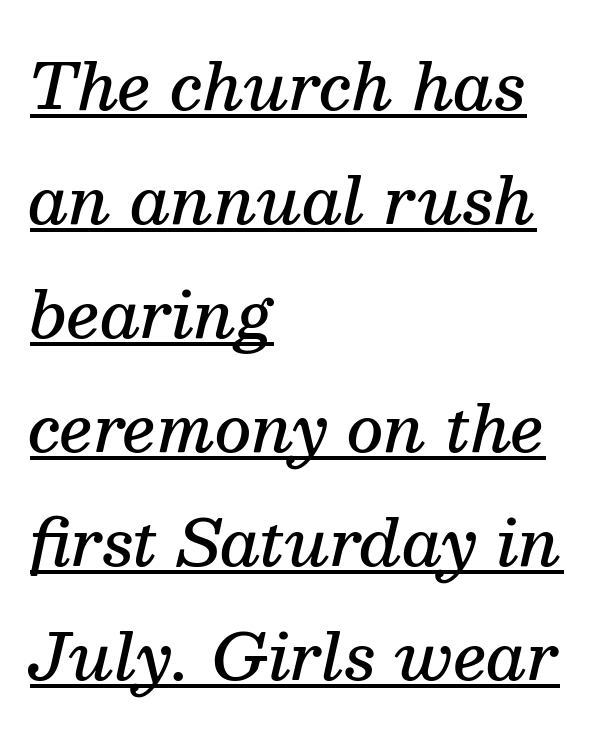
Yep, those are serifs on the letters. Words appear dense and cohesive because spacing is normal. The rendering applies a slant to the glyphs. Check the space under the baseline: a stroke is drawn there. The compositor pushed each line to the left boundary. These lines carry some extra weight — a demibold, not a full bold.
